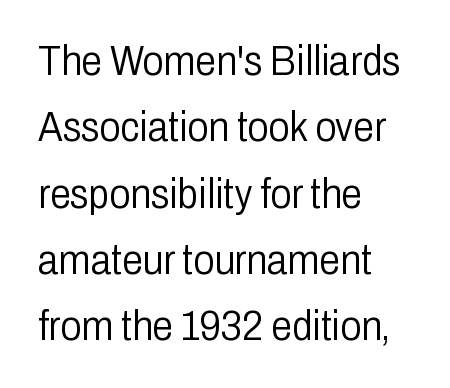
Summary of weight: not heavy and not bold. Caption: multi-line text, flush left, ragged right. The face used here is proportionally spaced, like ordinary book or web type. Inter-character spacing is left at the font's built-in metrics. Leading: standard.
